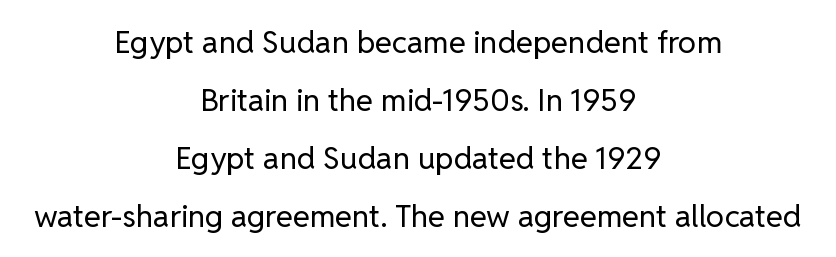
The image shows 31 px regular-weight sans-serif type, upright; set centered, line spacing 1.87x, normal letter spacing, not underlined; low stroke contrast and a medium x-height.
